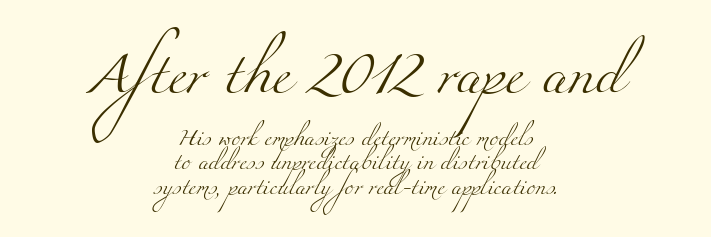
The image shows 43 px light, wide type; set centered, normal line spacing (1.45x), normal letter spacing, not underlined; the first (top) block is 2.53x larger; medium stroke contrast and a small x-height.
